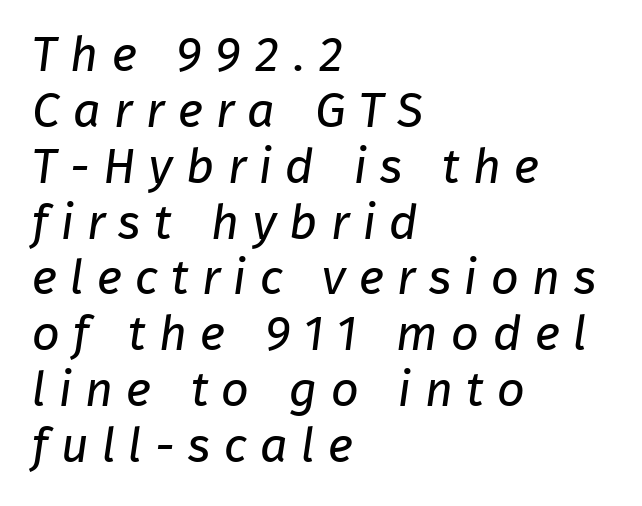
Q: Is the text bold? A: No.
Q: Is the typeface a serif or a sans-serif typeface? A: Sans-serif.
Q: Is the text underlined? A: No.
Q: How is the paragraph aligned? A: Left-aligned.
Q: Is the spacing between letters normal or unusually wide? A: Unusually wide.
Q: Is the spacing between lines tight, normal or loose? A: Tight.
Q: Width (condensed, normal, or wide)? A: Normal.
Q: Stroke contrast? A: Low.
Q: x-height? A: Medium.
Q: Monospaced? A: No.
